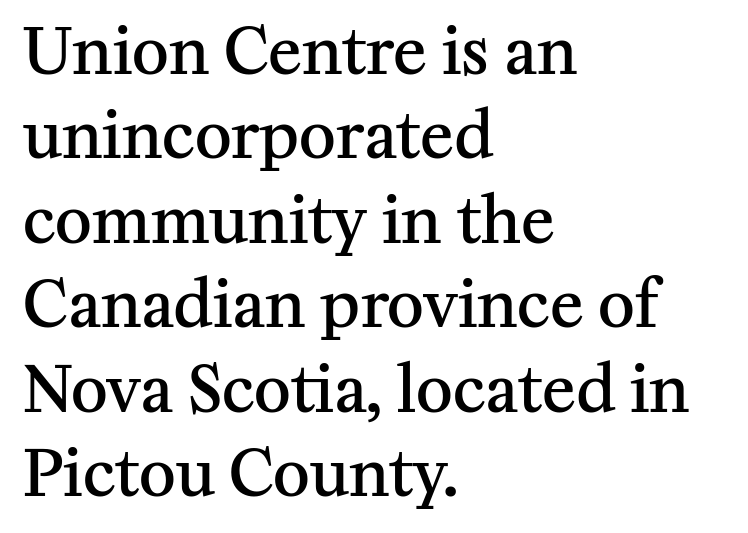
A bare baseline throughout the passage. This sample keeps an unexceptional amount of space between lines. Teacher's note: observe the even left margin — that is flush-left alignment. Varying glyph widths throughout — classic text-font behaviour. What weight is shown? A semibold, between regular and bold.
